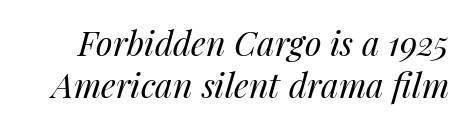
{"italic": "yes", "lean": "right", "slant_degrees": 14, "bold": "no", "weight": "regular", "width": "normal", "stroke_contrast": "medium", "x_height": "medium", "monospaced": "no", "underline": "no", "line_spacing_ratio": 1.24, "letter_spacing": "normal", "letter_spacing_em": 0.0, "glyph_px": 34}
